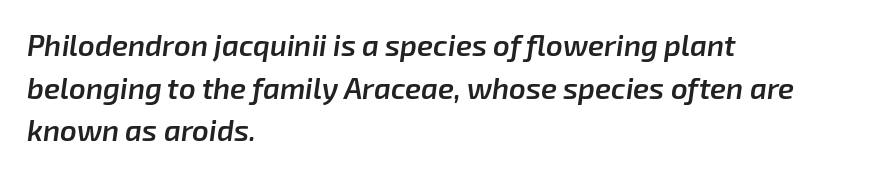
{"italic": "yes", "lean": "right", "slant_degrees": 8, "bold": "semi", "weight": "semibold", "width": "normal", "stroke_contrast": "low", "x_height": "medium", "monospaced": "no", "underline": "no", "align": "left", "line_spacing": "normal", "line_spacing_ratio": 1.47, "letter_spacing": "normal", "letter_spacing_em": 0.0, "glyph_px": 29}
